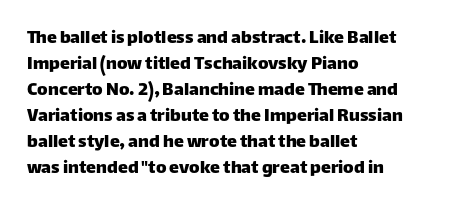
{"italic": "no", "underline": "no", "align": "left", "line_spacing": "normal", "line_spacing_ratio": 1.3, "letter_spacing": "normal", "letter_spacing_em": 0.0, "glyph_px": 20}
